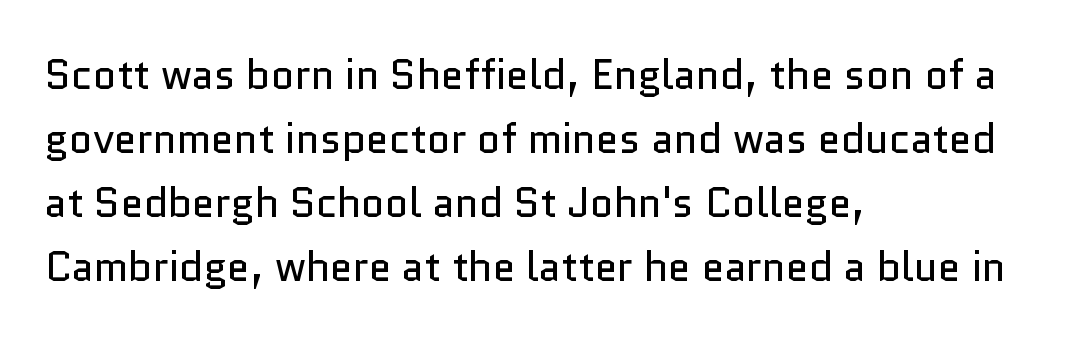
The image shows 41 px regular-weight sans-serif type, upright; set left-aligned, normal line spacing (1.56x), normal letter spacing, not underlined; low stroke contrast and a medium x-height.
